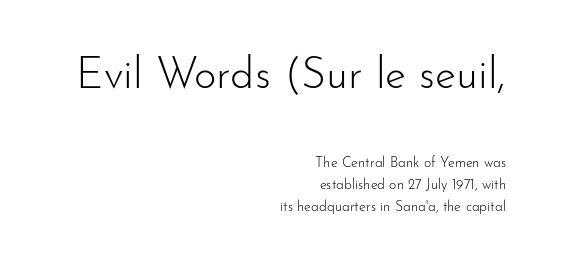
Compared with a typical body face, this is equally light or lighter still. Unlike italic type, these characters show no tilt at all. Block one is the big one; block two sits smaller underneath. The rendering anchors every line to the right-hand side. Letter spacing: default.
